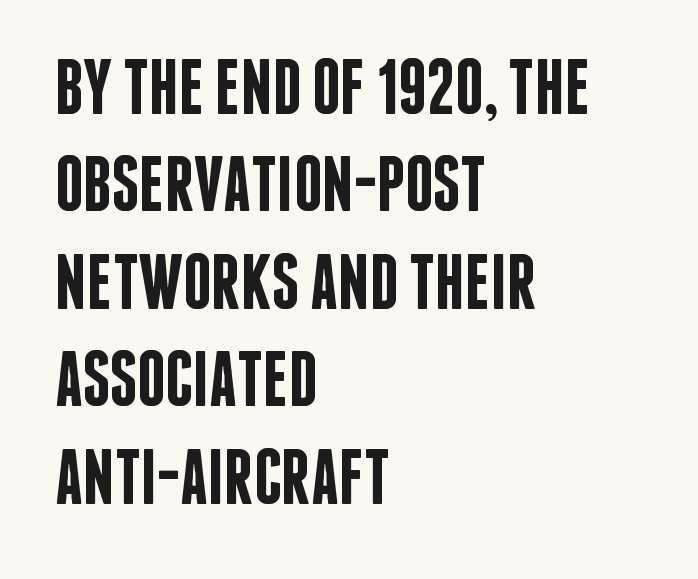
Has an underline been added? It has not. A somewhat darkened texture: the type is semibold rather than bold. The lettering stays uniformly vertical, giving the passage a roman look. Letter spacing: default. The designer went with a sans here, leaving each stem footless.
